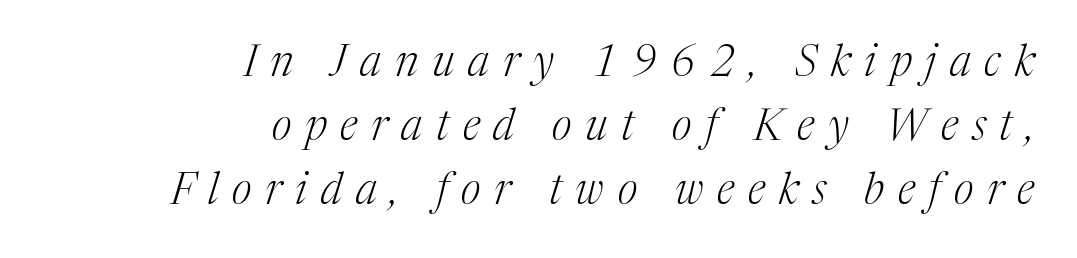
Rule under the text: the space is simply empty. Ink coverage per letter is moderate at most. The passage shown is typed in a proportional face where columns would drift. Slant detected: the letters are inclined.
